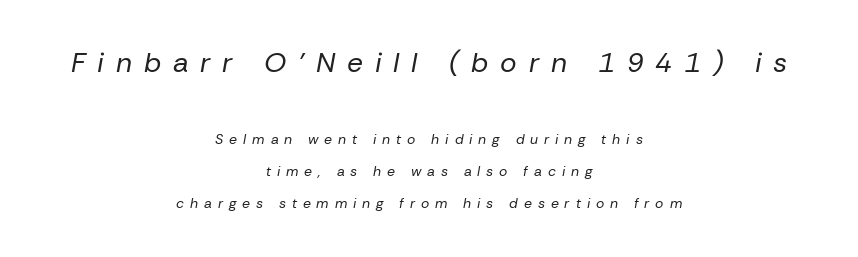
{"italic": "yes", "lean": "right", "slant_degrees": 10, "bold": "no", "weight": "regular", "width": "normal", "stroke_contrast": "low", "x_height": "medium", "monospaced": "no", "underline": "no", "align": "center", "line_spacing": "loose", "line_spacing_ratio": 2.27, "letter_spacing": "wide", "letter_spacing_em": 0.42, "larger_block": "first", "size_ratio": 2.0, "glyph_px": 28}
